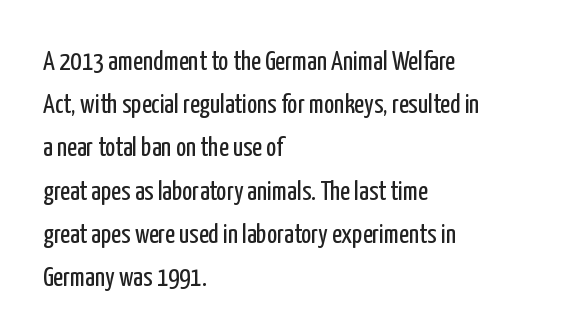
{"italic": "no", "bold": "no", "underline": "no", "align": "left", "line_spacing": "normal", "line_spacing_ratio": 1.6, "letter_spacing": "normal", "letter_spacing_em": 0.0, "glyph_px": 27}
